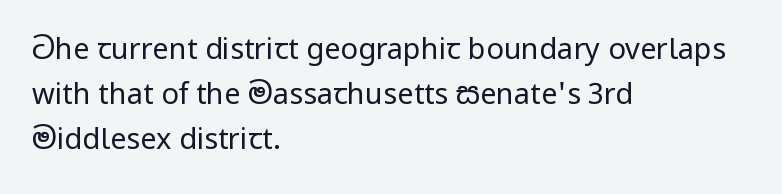
The image shows 29 px regular-weight sans-serif type, upright; set left-aligned, normal line spacing (1.56x), normal letter spacing, not underlined; low stroke contrast and a medium x-height.
